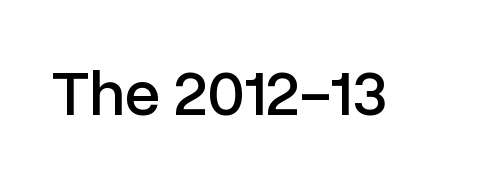
The image shows 64 px sans-serif type, upright; set normal letter spacing, not underlined; low stroke contrast and a medium x-height.
